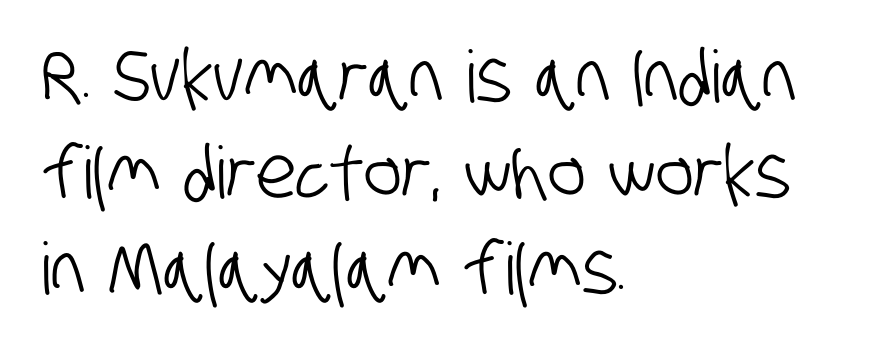
The image shows 72 px condensed sans-serif type; set left-aligned, normal line spacing (1.33x), normal letter spacing, not underlined; low stroke contrast and a large x-height.
